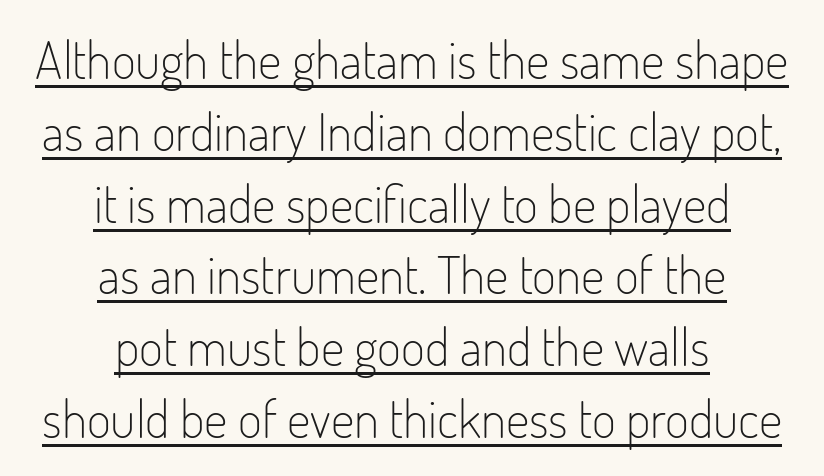
{"serif": "no", "italic": "no", "bold": "no", "weight": "light", "width": "condensed", "stroke_contrast": "low", "x_height": "small", "monospaced": "no", "underline": "yes", "align": "center", "line_spacing": "normal", "line_spacing_ratio": 1.38, "letter_spacing": "normal", "letter_spacing_em": 0.0, "glyph_px": 52}
